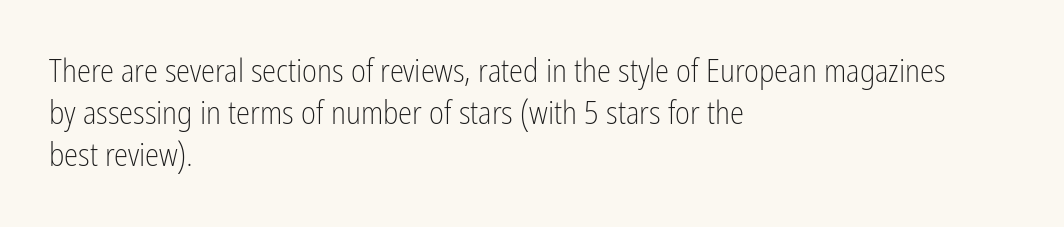
{"serif": "no", "italic": "no", "bold": "no", "weight": "light", "width": "condensed", "stroke_contrast": "low", "x_height": "medium", "monospaced": "no", "underline": "no", "align": "left", "line_spacing": "normal", "line_spacing_ratio": 1.31, "letter_spacing": "normal", "letter_spacing_em": 0.0, "glyph_px": 32}
